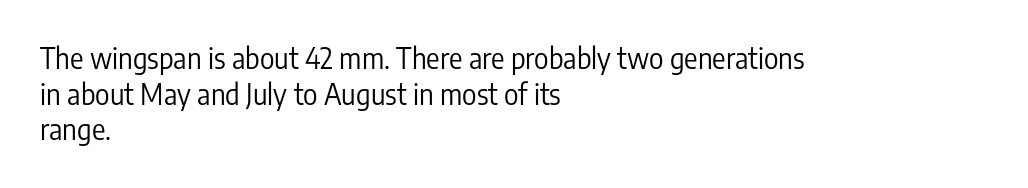
The image shows 28 px regular-weight, condensed sans-serif type, upright; set left-aligned, normal line spacing (1.27x), normal letter spacing, not underlined; low stroke contrast and a medium x-height.
